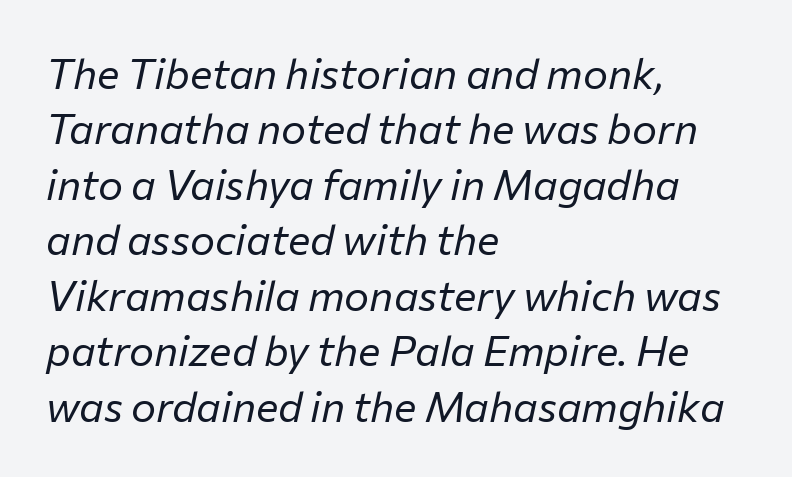
Q: Is the text bold? A: No.
Q: Is the text italic (slanted)? A: Yes, it leans right by about 12 degrees.
Q: Is the text underlined? A: No.
Q: How is the paragraph aligned? A: Left-aligned.
Q: Is the spacing between letters normal or unusually wide? A: Normal.
Q: Is the spacing between lines tight, normal or loose? A: Normal.
Q: Width (condensed, normal, or wide)? A: Normal.
Q: Stroke contrast? A: Low.
Q: x-height? A: Medium.
Q: Monospaced? A: No.
